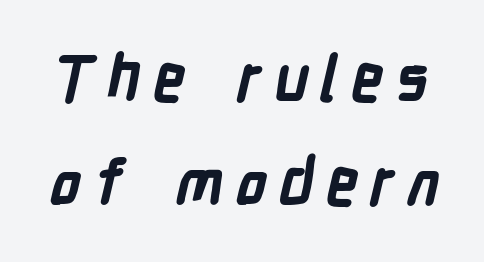
Look at the bottom of the vertical strokes: they stop flat, with no serifs. The face used here is proportionally spaced, like ordinary book or web type. Descenders are the only things crossing below the line. The characters look thick and weighty, a clear bold. Is there much room between lines? A standard amount, neither cramped nor airy.
